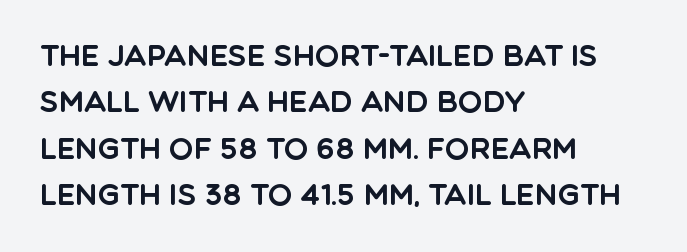
Q: Is the text italic (slanted)? A: No, it is upright.
Q: Is the typeface a serif or a sans-serif typeface? A: Sans-serif.
Q: Is the text underlined? A: No.
Q: How is the paragraph aligned? A: Left-aligned.
Q: Is the spacing between letters normal or unusually wide? A: Normal.
Q: Is the spacing between lines tight, normal or loose? A: Normal.
Q: Width (condensed, normal, or wide)? A: Normal.
Q: x-height? A: Large.
Q: Monospaced? A: No.
